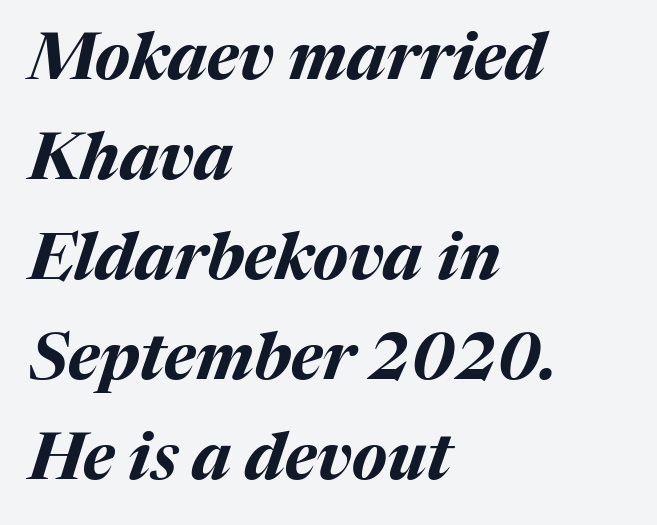
Q: Is the text bold? A: Yes.
Q: Is the text italic (slanted)? A: Yes, it leans right by about 17 degrees.
Q: Is the text underlined? A: No.
Q: How is the paragraph aligned? A: Left-aligned.
Q: Is the spacing between letters normal or unusually wide? A: Normal.
Q: Is the spacing between lines tight, normal or loose? A: Normal.
Q: Width (condensed, normal, or wide)? A: Normal.
Q: Stroke contrast? A: Medium.
Q: x-height? A: Medium.
Q: Monospaced? A: No.
